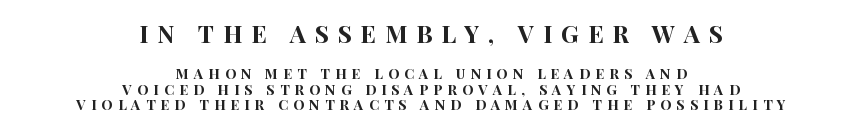
Q: Is the text italic (slanted)? A: No, it is upright.
Q: Is the text underlined? A: No.
Q: How is the paragraph aligned? A: Centered.
Q: Is the spacing between letters normal or unusually wide? A: Unusually wide.
Q: Is the spacing between lines tight, normal or loose? A: Tight.
Q: Which block of text is set in a larger size, the first (top) or the second (bottom)? A: The first (top) one.
